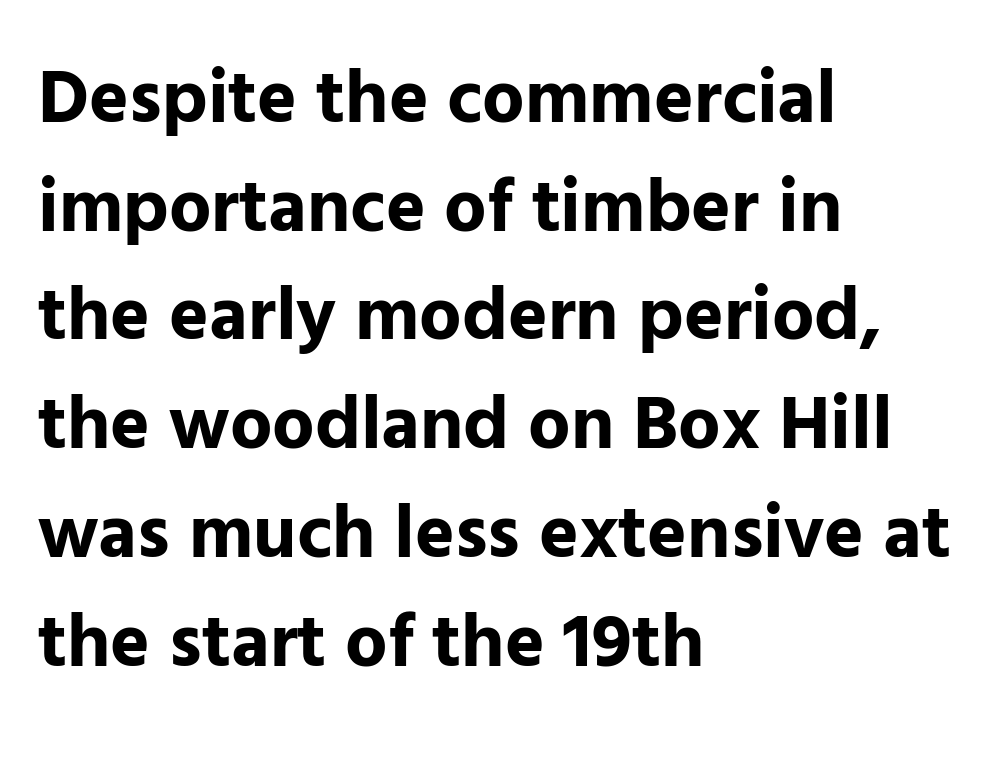
The designer left line spacing at the default. Decoration check: the copy has no underline. The face used here is rendered with its standard letterfit. One-word summary of the alignment: left.
